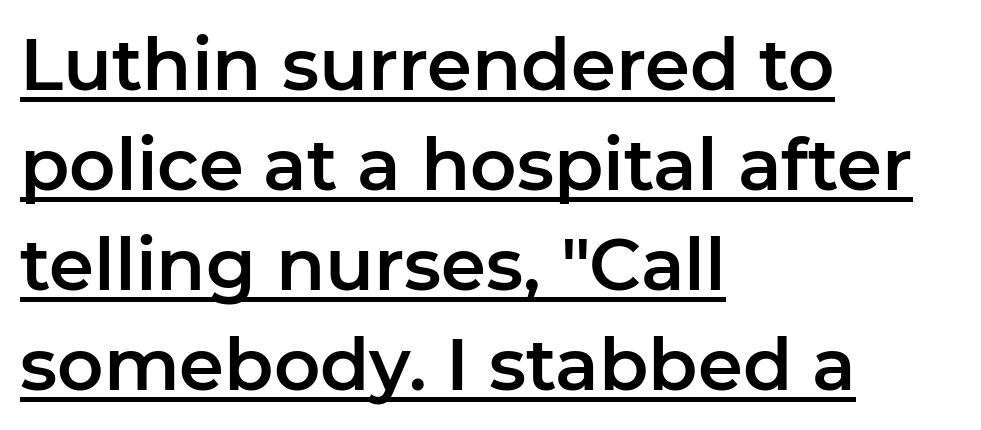
Q: Is the text italic (slanted)? A: No, it is upright.
Q: Is the typeface a serif or a sans-serif typeface? A: Sans-serif.
Q: Is the text underlined? A: Yes.
Q: How is the paragraph aligned? A: Left-aligned.
Q: Is the spacing between letters normal or unusually wide? A: Normal.
Q: Is the spacing between lines tight, normal or loose? A: Normal.
Q: Width (condensed, normal, or wide)? A: Normal.
Q: Stroke contrast? A: Low.
Q: x-height? A: Medium.
Q: Monospaced? A: No.
